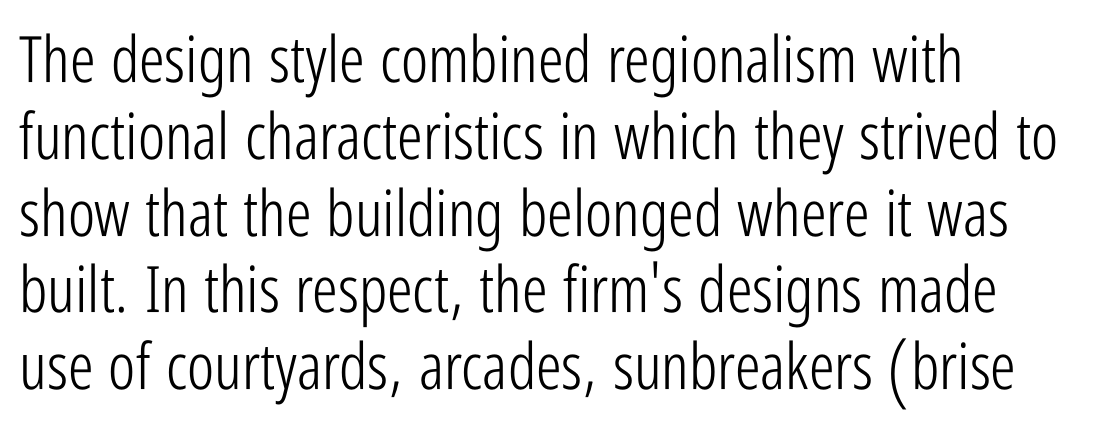
Q: Is the text bold? A: No.
Q: Is the text italic (slanted)? A: No, it is upright.
Q: Is the typeface a serif or a sans-serif typeface? A: Sans-serif.
Q: Is the text underlined? A: No.
Q: How is the paragraph aligned? A: Left-aligned.
Q: Is the spacing between letters normal or unusually wide? A: Normal.
Q: Width (condensed, normal, or wide)? A: Condensed.
Q: Stroke contrast? A: Low.
Q: x-height? A: Medium.
Q: Monospaced? A: No.
